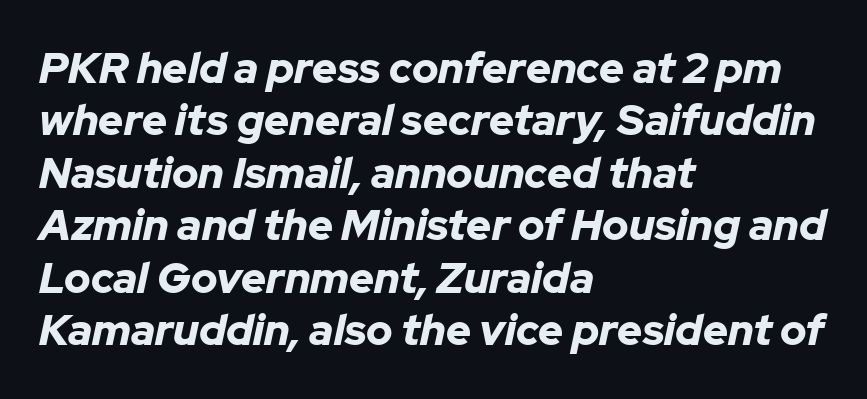
The image shows 43 px bold type, italic (leaning right); set left-aligned, line spacing 1.22x, normal letter spacing, not underlined; low stroke contrast and a medium x-height.
